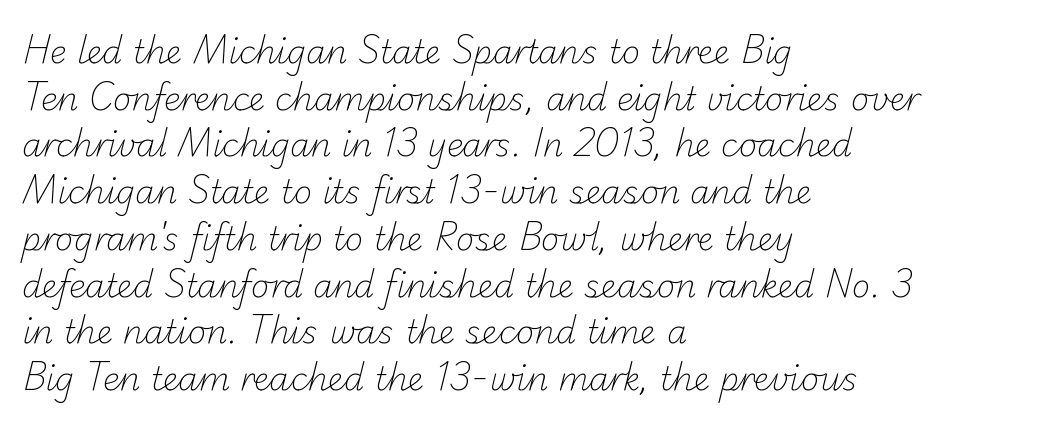
The image shows 32 px light sans-serif type; set left-aligned, normal line spacing (1.46x), normal letter spacing, not underlined; low stroke contrast and a small x-height.
